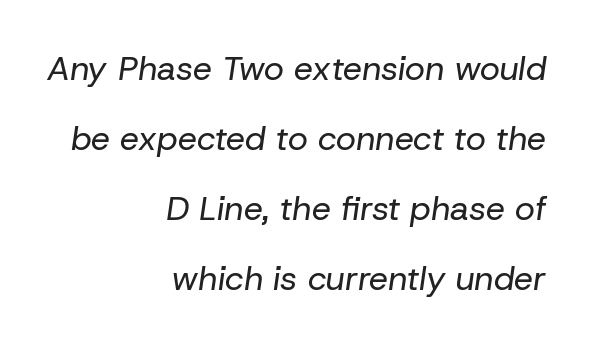
Leading: increased. Caption: standard tracking, unaltered. Anything drawn beneath the words? Only blank space. A typesetter would mark this as italic. These lines are set flush right with a ragged left edge.
